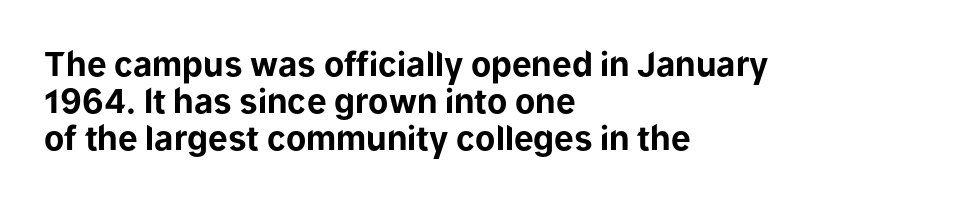
{"serif": "no", "italic": "no", "bold": "yes", "weight": "bold", "width": "normal", "stroke_contrast": "low", "x_height": "medium", "monospaced": "no", "underline": "no", "align": "left", "line_spacing": "tight", "line_spacing_ratio": 1.12, "letter_spacing": "normal", "letter_spacing_em": 0.0, "glyph_px": 33}
